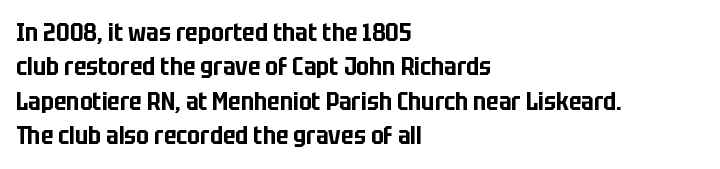
Q: Is the text italic (slanted)? A: No, it is upright.
Q: Is the text underlined? A: No.
Q: How is the paragraph aligned? A: Left-aligned.
Q: Is the spacing between letters normal or unusually wide? A: Normal.
Q: Is the spacing between lines tight, normal or loose? A: Normal.
